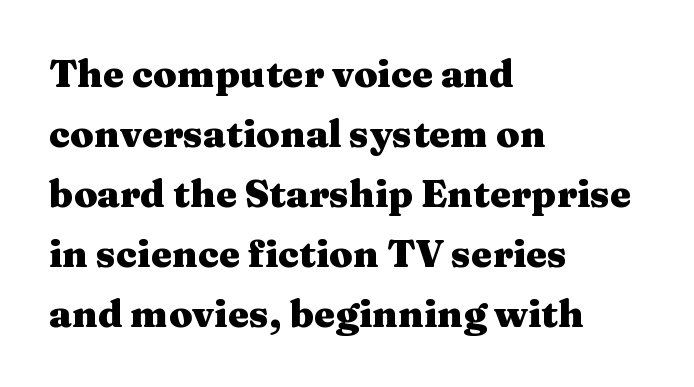
The letters are bold, with thick, heavy strokes. Every stem runs plumb, perpendicular to the baseline. Compared with typical body copy, the letter spacing here is the same. Compared with a centered layout, this one pins lines to the left instead. Each letter keeps its own natural width here, so spacing adapts to shape. The gap between lines stays unmarked.
